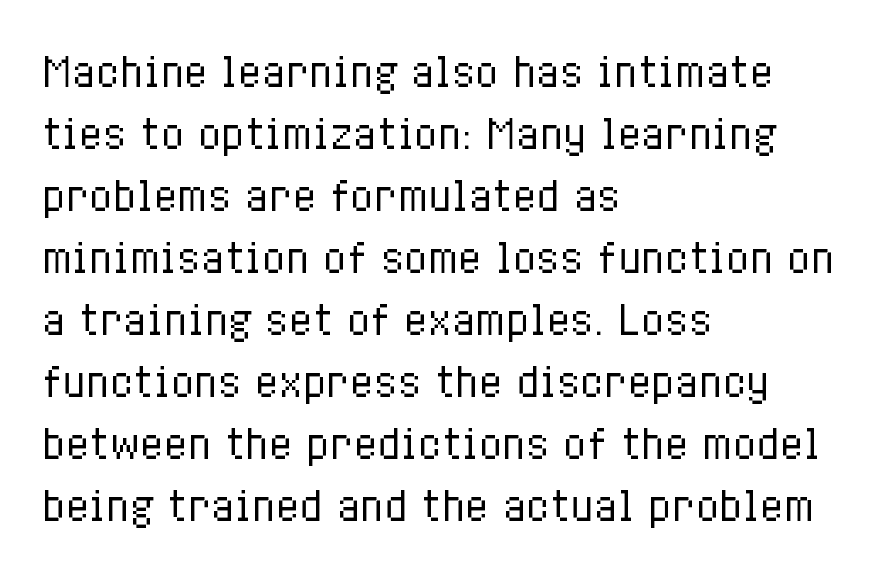
Is this a fixed-width face? No — the glyphs have proportional, varying widths. A bare baseline throughout the passage. The space between consecutive lines is moderate. The specimen reads as upright at a glance.
